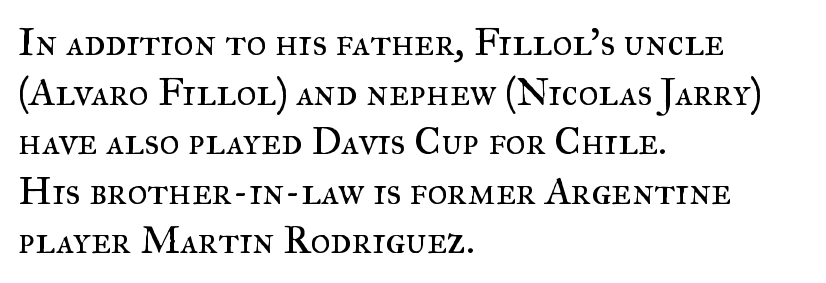
Note the varied advance widths — an 'i' is clearly narrower than an 'm'. Is this a sans? No — the strokes have serifs. The tracking reads as untouched default to a designer's eye. The foot of each line stays bare and open. The passage is arranged the way most books set body copy — flush left. Weight: in the light-to-regular range.
